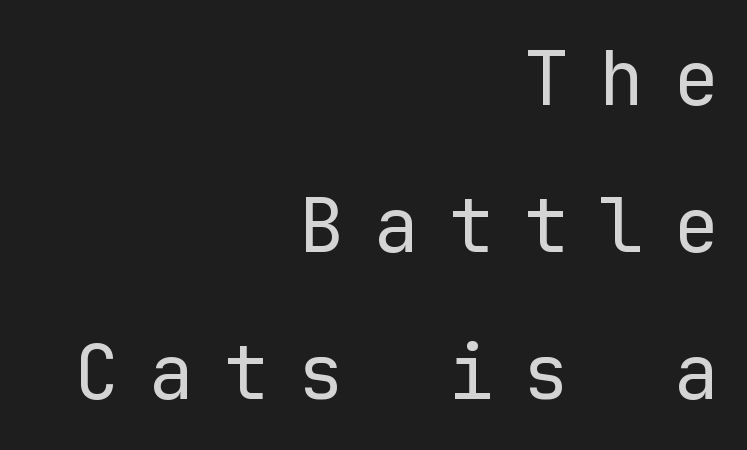
{"serif": "no", "italic": "no", "bold": "no", "weight": "regular", "width": "normal", "stroke_contrast": "low", "x_height": "medium", "monospaced": "yes", "underline": "no", "align": "right", "line_spacing": "loose", "line_spacing_ratio": 1.96, "letter_spacing": "wide", "letter_spacing_em": 0.4, "glyph_px": 75}
